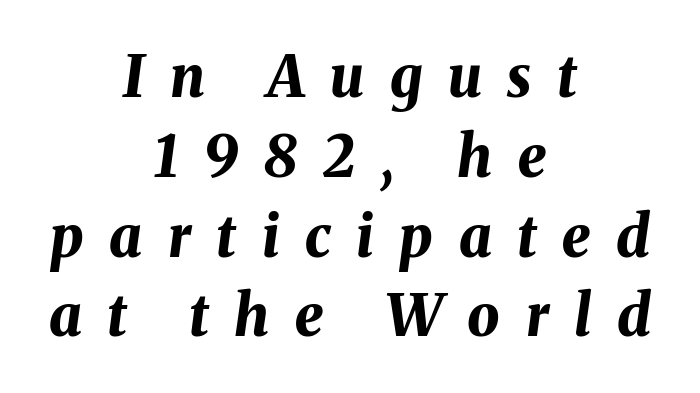
The image shows 57 px bold type, italic (leaning right); set centered, normal line spacing (1.4x), unusually wide letter spacing (+0.45 em), not underlined; medium stroke contrast and a medium x-height.
